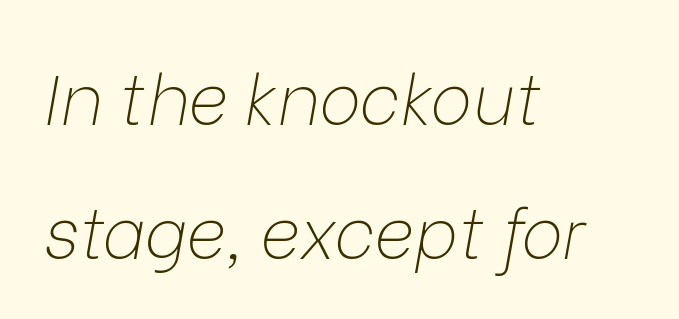
The image shows 70 px thin type, italic (leaning right); set left-aligned, loose line spacing (1.91x), normal letter spacing, not underlined; low stroke contrast and a medium x-height.
